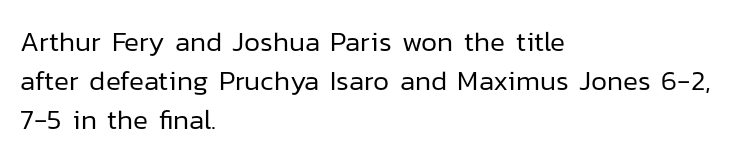
The image shows 28 px regular-weight sans-serif type, upright; set left-aligned, normal line spacing (1.4x), normal letter spacing, not underlined; low stroke contrast and a medium x-height.
